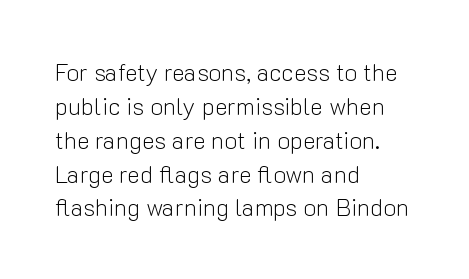
Q: Is the text bold? A: No.
Q: Is the text italic (slanted)? A: No, it is upright.
Q: Is the text underlined? A: No.
Q: How is the paragraph aligned? A: Left-aligned.
Q: Is the spacing between letters normal or unusually wide? A: Normal.
Q: Is the spacing between lines tight, normal or loose? A: Normal.
